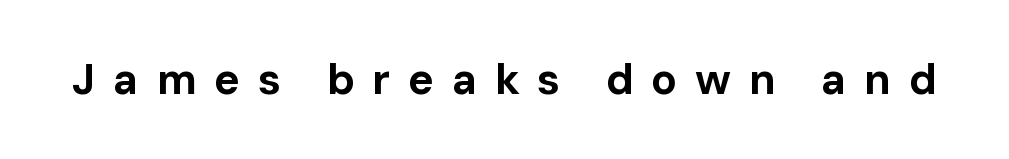
The tracking reads as deliberately expanded to a designer's eye. The face used here is proportionally spaced, like ordinary book or web type. Serifs: no, the terminals of the letterforms are clean. Only glyphs here, with clear space below each row. Is the type bold? Yes — the strokes are clearly thick and heavy. You can tell it's not italic because the verticals are truly vertical.
